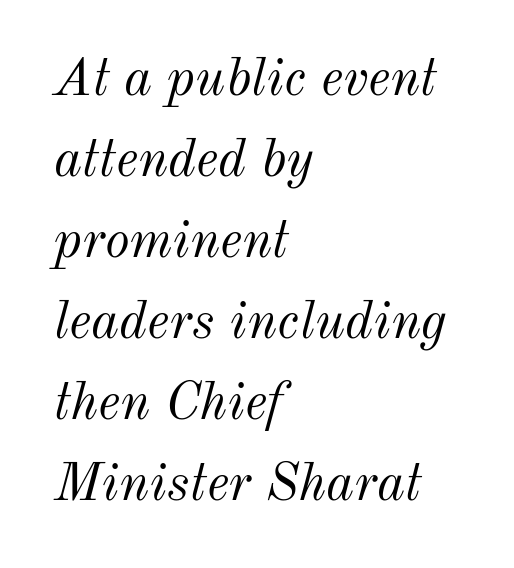
Check under the words: just untouched page. These lines are rendered in a variable-pitch font. Words appear dense and cohesive because spacing is normal. Short and long lines alike share a common starting point at left.
